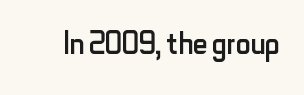
Beneath every word, the page is bare. A typesetter would call this proportional, since set widths differ per character. These lines keep a tight, regular rhythm from letter to letter. No extra ink here — the face is not bold.
